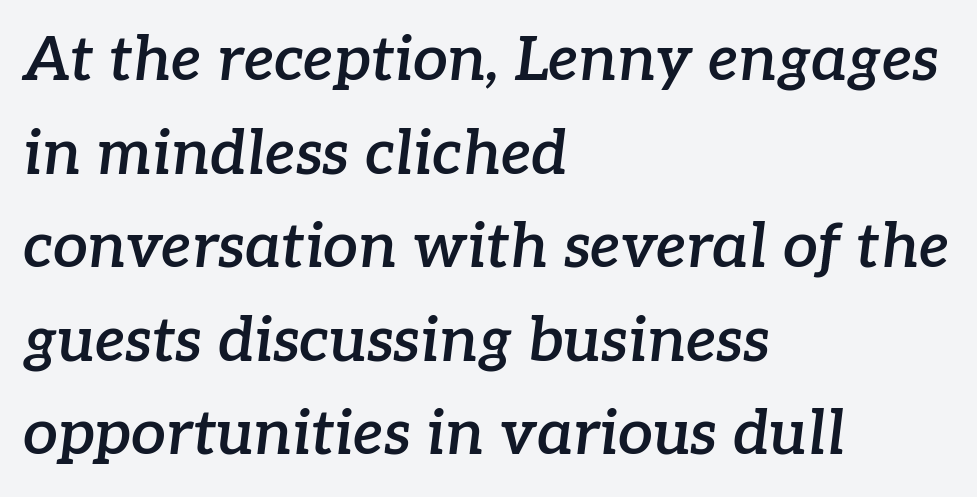
Q: Is the text bold? A: Semi-bold.
Q: Is the text italic (slanted)? A: Yes, it leans right by about 7 degrees.
Q: Is the typeface a serif or a sans-serif typeface? A: Serif.
Q: Is the text underlined? A: No.
Q: How is the paragraph aligned? A: Left-aligned.
Q: Is the spacing between letters normal or unusually wide? A: Normal.
Q: Is the spacing between lines tight, normal or loose? A: Normal.
Q: Width (condensed, normal, or wide)? A: Normal.
Q: Stroke contrast? A: Low.
Q: x-height? A: Medium.
Q: Monospaced? A: No.
